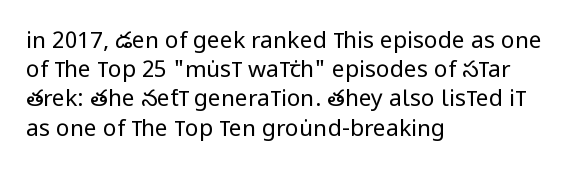
{"italic": "no", "bold": "no", "underline": "no", "align": "left", "line_spacing": "normal", "line_spacing_ratio": 1.27, "letter_spacing": "normal", "letter_spacing_em": 0.0, "glyph_px": 23}
